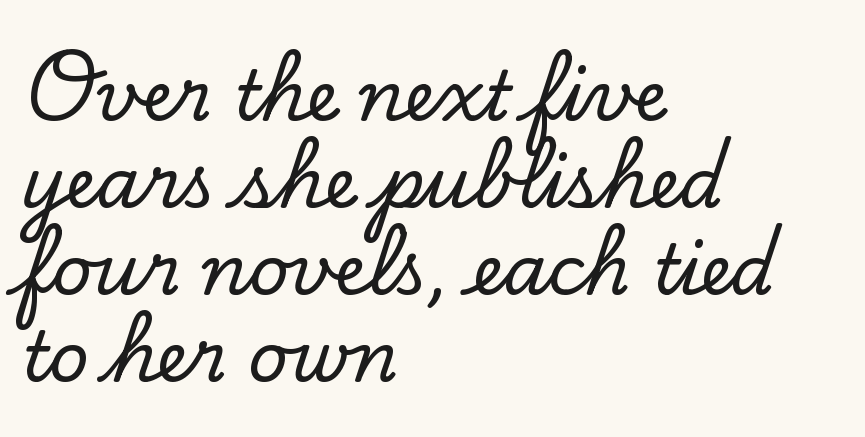
Q: Is the text italic (slanted)? A: Yes.
Q: Is the typeface a serif or a sans-serif typeface? A: Serif.
Q: Is the text underlined? A: No.
Q: How is the paragraph aligned? A: Left-aligned.
Q: Is the spacing between letters normal or unusually wide? A: Normal.
Q: Is the spacing between lines tight, normal or loose? A: Normal.
Q: Width (condensed, normal, or wide)? A: Normal.
Q: Stroke contrast? A: Low.
Q: x-height? A: Small.
Q: Monospaced? A: No.
